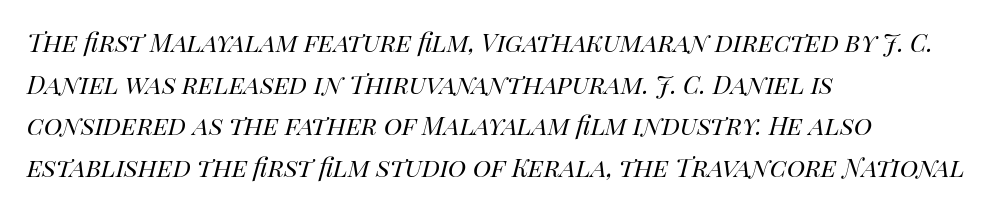
Q: Is the text bold? A: No.
Q: Is the text italic (slanted)? A: Yes, it leans right by about 14 degrees.
Q: Is the text underlined? A: No.
Q: How is the paragraph aligned? A: Left-aligned.
Q: Is the spacing between letters normal or unusually wide? A: Normal.
Q: Is the spacing between lines tight, normal or loose? A: Normal.
Q: Width (condensed, normal, or wide)? A: Normal.
Q: Stroke contrast? A: High.
Q: x-height? A: Large.
Q: Monospaced? A: No.
